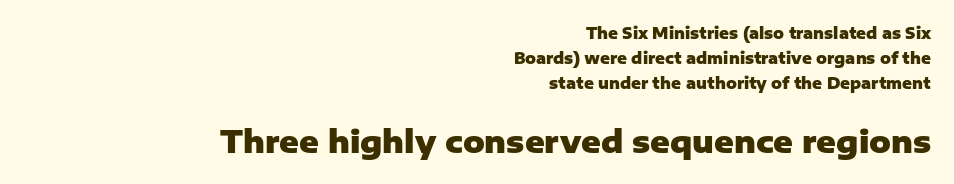
{"serif": "no", "italic": "no", "bold": "yes", "weight": "heavy", "width": "normal", "stroke_contrast": "low", "x_height": "medium", "monospaced": "no", "underline": "no", "align": "right", "line_spacing": "normal", "line_spacing_ratio": 1.67, "letter_spacing": "normal", "letter_spacing_em": 0.0, "larger_block": "second", "size_ratio": 2.0, "glyph_px": 30}
